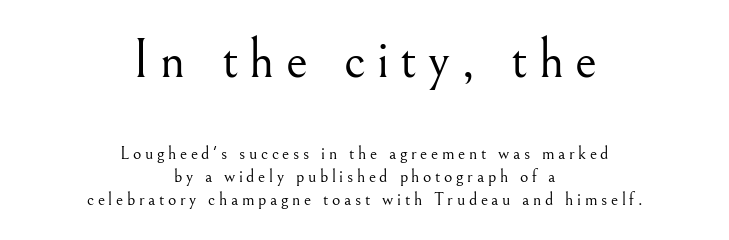
This sample has the flowing, uneven cadence of proportional lettering. You can tell it's not italic because the verticals are truly vertical. The lines in this sample share a center point and differ in where they start and stop. Observe the wide spacing: letters keep a clear distance from each other.
